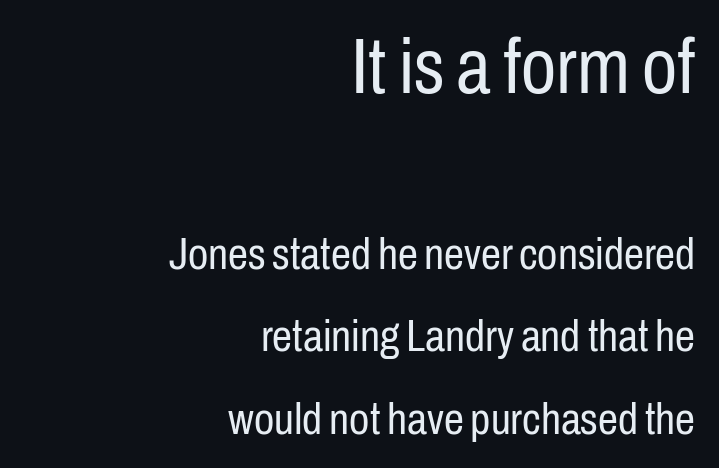
Honestly, there is no underline to notice here at all. The typesetting does not lean heavy: it is not bold. Character size in the leading block exceeds that of the trailing block. A typesetter would label this face a sans. Default kerning and tracking; the words read as compact shapes. The specimen reads as upright at a glance.
